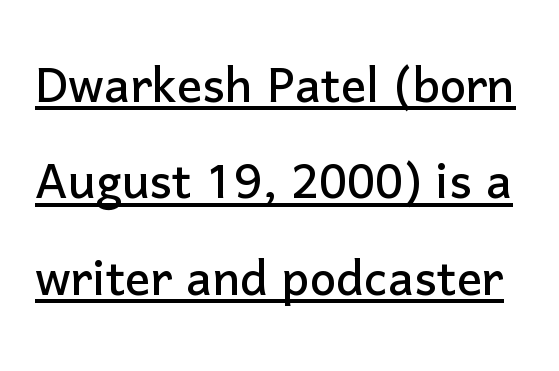
The image shows 63 px sans-serif type, upright; set normal line spacing (1.53x), normal letter spacing, underlined; low stroke contrast and a medium x-height.
